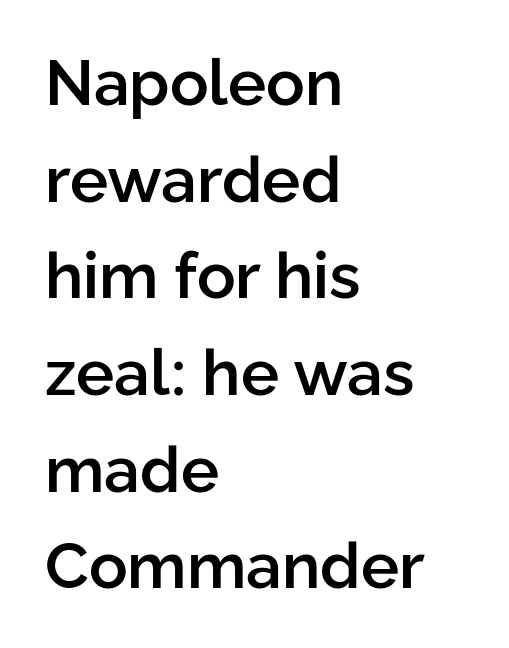
The image shows 64 px semibold sans-serif type, upright; set left-aligned, normal line spacing (1.51x), normal letter spacing, not underlined; low stroke contrast and a medium x-height.
